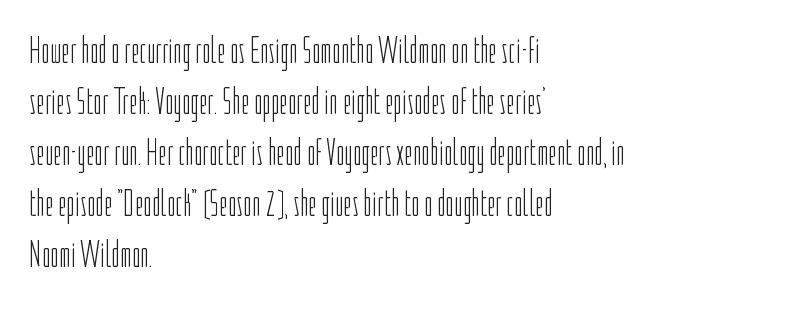
Q: Is the text bold? A: No.
Q: Is the text italic (slanted)? A: No, it is upright.
Q: Is the typeface a serif or a sans-serif typeface? A: Sans-serif.
Q: Is the text underlined? A: No.
Q: How is the paragraph aligned? A: Left-aligned.
Q: Is the spacing between letters normal or unusually wide? A: Normal.
Q: Is the spacing between lines tight, normal or loose? A: Normal.
Q: Width (condensed, normal, or wide)? A: Condensed.
Q: Stroke contrast? A: Low.
Q: x-height? A: Medium.
Q: Monospaced? A: No.
